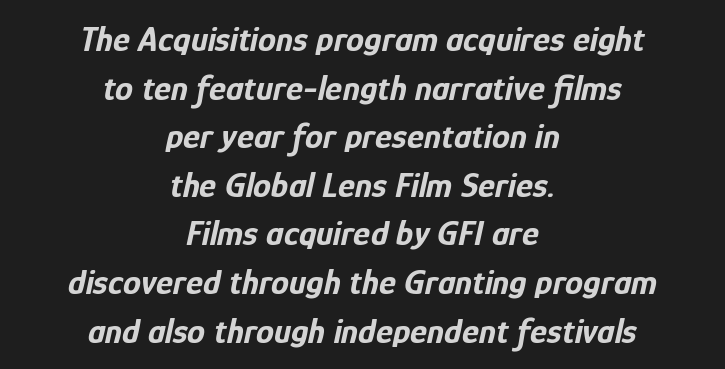
Q: Is the text bold? A: Yes.
Q: Is the text italic (slanted)? A: Yes, it leans right by about 12 degrees.
Q: Is the text underlined? A: No.
Q: How is the paragraph aligned? A: Centered.
Q: Is the spacing between letters normal or unusually wide? A: Normal.
Q: Is the spacing between lines tight, normal or loose? A: Normal.
Q: Width (condensed, normal, or wide)? A: Condensed.
Q: Stroke contrast? A: Low.
Q: x-height? A: Medium.
Q: Monospaced? A: No.
